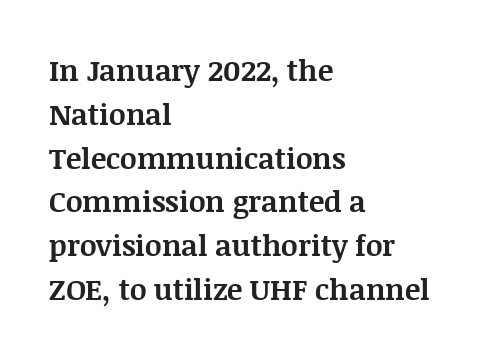
Typographic density is high because the face is bold. Caption: multi-line text, flush left, ragged right. Character widths vary here, with narrow letters taking less room than wide ones. I'd call this a serif setting — the letters wear small feet. The specimen reads as upright at a glance. This sample uses plain, unmodified letter spacing.
